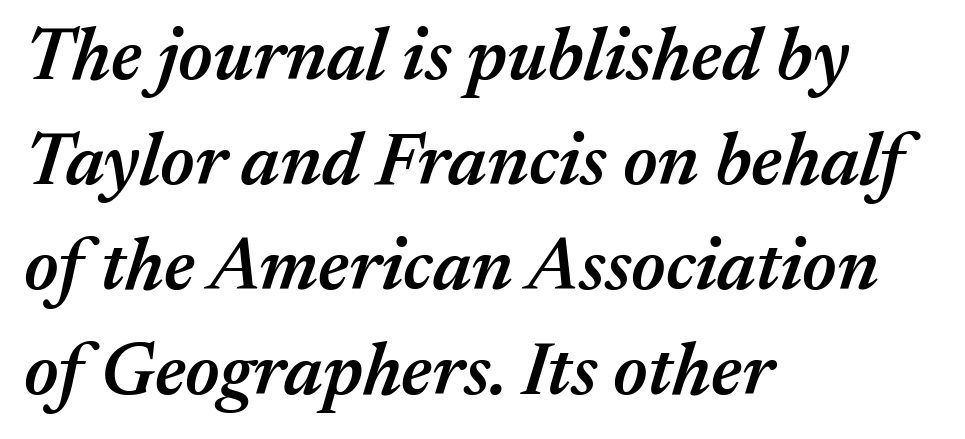
{"italic": "yes", "lean": "right", "slant_degrees": 17, "bold": "semi", "weight": "semibold", "width": "normal", "stroke_contrast": "medium", "x_height": "medium", "monospaced": "no", "underline": "no", "align": "left", "line_spacing": "normal", "line_spacing_ratio": 1.42, "letter_spacing": "normal", "letter_spacing_em": 0.0, "glyph_px": 74}
